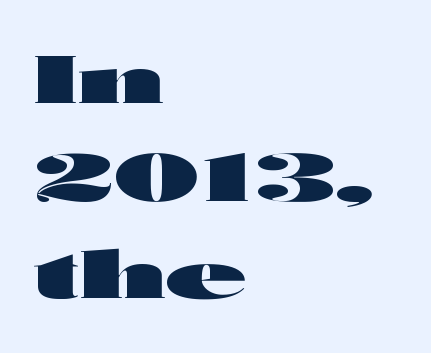
Q: Is the text bold? A: Yes.
Q: Is the text italic (slanted)? A: No, it is upright.
Q: Is the typeface a serif or a sans-serif typeface? A: Sans-serif.
Q: Is the text underlined? A: No.
Q: How is the paragraph aligned? A: Left-aligned.
Q: Is the spacing between letters normal or unusually wide? A: Normal.
Q: Is the spacing between lines tight, normal or loose? A: Normal.
Q: Width (condensed, normal, or wide)? A: Wide.
Q: Stroke contrast? A: High.
Q: x-height? A: Medium.
Q: Monospaced? A: No.
